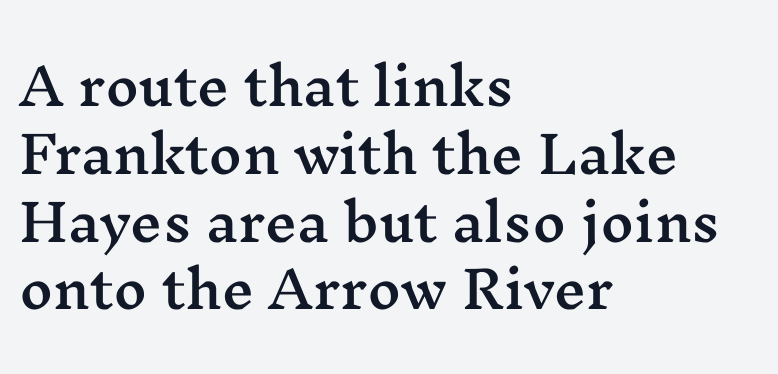
{"serif": "yes", "italic": "no", "width": "wide", "stroke_contrast": "medium", "x_height": "medium", "monospaced": "no", "underline": "no", "align": "left", "line_spacing": "normal", "line_spacing_ratio": 1.33, "letter_spacing": "normal", "letter_spacing_em": 0.0, "glyph_px": 51}
